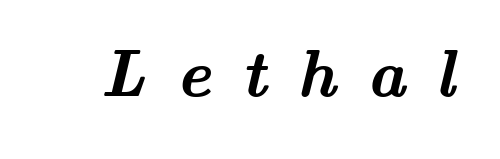
Spacing between characters has been opened up far beyond the box default. Small tapered or slab feet sit at the stroke ends, so this counts as serif. The glyphs are unaccompanied by any horizontal stroke below them. Stroke thickness is high; the sample reads as a true bold. Here the designer chose a conventional face with non-uniform glyph widths.
